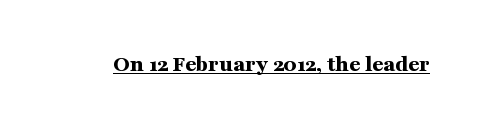
{"italic": "no", "bold": "yes", "underline": "yes", "letter_spacing": "normal", "letter_spacing_em": 0.0, "glyph_px": 24}
